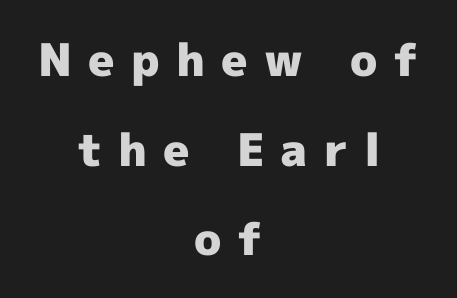
{"serif": "no", "italic": "no", "bold": "yes", "weight": "heavy", "width": "normal", "x_height": "medium", "monospaced": "no", "underline": "no", "align": "center", "line_spacing": "loose", "line_spacing_ratio": 1.99, "letter_spacing": "wide", "letter_spacing_em": 0.36, "glyph_px": 45}
